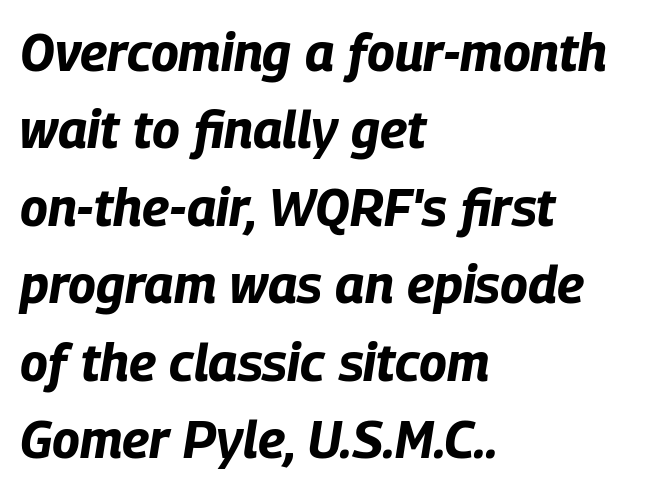
Each glyph is drawn with heavy, bold strokes. Summary of vertical rhythm: regular, with standard interline spacing. Just letters on the line, the space beneath them empty. In terms of letterspacing, this is plain default setting. Looks like regular typesetting: each glyph gets only the width it needs.
